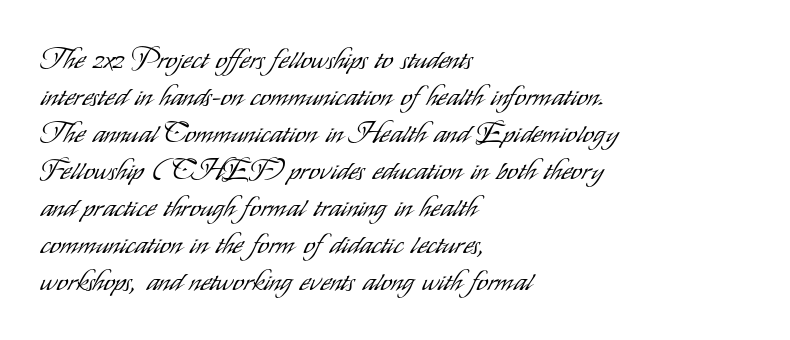
Q: Is the text bold? A: No.
Q: Is the text italic (slanted)? A: Yes.
Q: Is the typeface a serif or a sans-serif typeface? A: Sans-serif.
Q: Is the text underlined? A: No.
Q: How is the paragraph aligned? A: Left-aligned.
Q: Is the spacing between letters normal or unusually wide? A: Normal.
Q: Is the spacing between lines tight, normal or loose? A: Normal.
Q: Width (condensed, normal, or wide)? A: Condensed.
Q: Stroke contrast? A: Low.
Q: x-height? A: Small.
Q: Monospaced? A: No.
